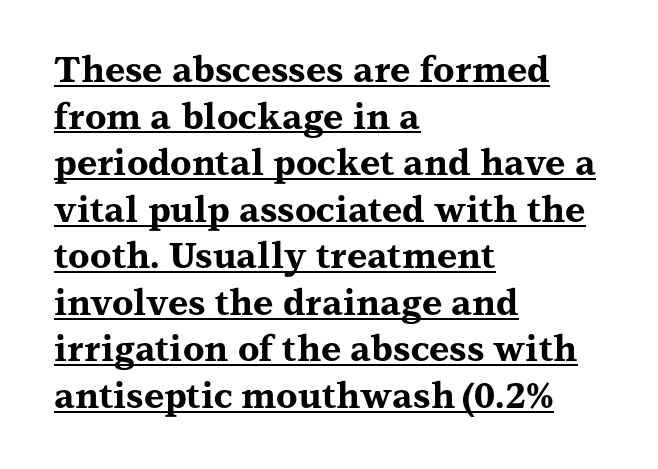
You could not count columns in this text — the font is proportionally spaced. Every row of glyphs begins at an identical x-position on the left. What stands out about the letter spacing? Nothing — it is the standard amount. Evenly set lines give the paragraph a standard silhouette.
